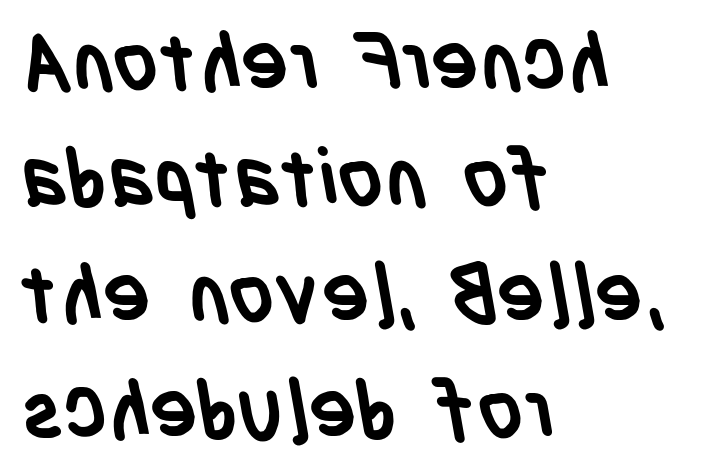
Q: Is the text bold? A: Yes.
Q: Is the typeface a serif or a sans-serif typeface? A: Sans-serif.
Q: Is the text underlined? A: No.
Q: How is the paragraph aligned? A: Left-aligned.
Q: Is the spacing between letters normal or unusually wide? A: Normal.
Q: Is the spacing between lines tight, normal or loose? A: Normal.
Q: Width (condensed, normal, or wide)? A: Condensed.
Q: Stroke contrast? A: Low.
Q: x-height? A: Large.
Q: Monospaced? A: No.
